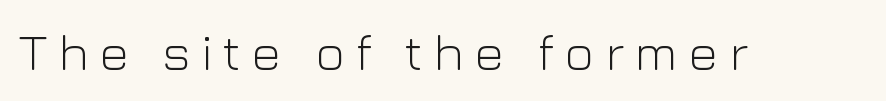
Q: Is the text bold? A: No.
Q: Is the text italic (slanted)? A: No, it is upright.
Q: Is the typeface a serif or a sans-serif typeface? A: Sans-serif.
Q: Is the text underlined? A: No.
Q: Is the spacing between letters normal or unusually wide? A: Unusually wide.
Q: Width (condensed, normal, or wide)? A: Normal.
Q: Stroke contrast? A: Low.
Q: x-height? A: Medium.
Q: Monospaced? A: No.
